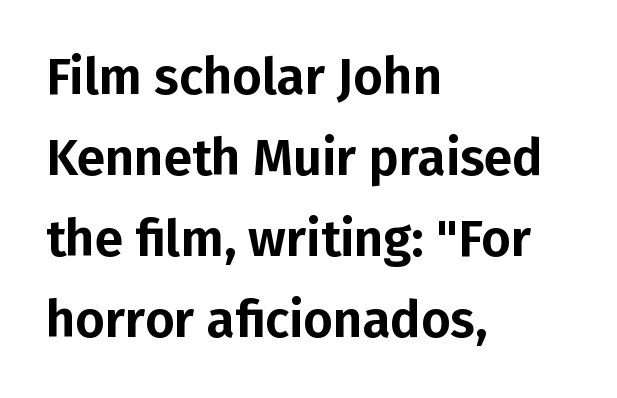
{"serif": "no", "italic": "no", "width": "normal", "stroke_contrast": "low", "x_height": "medium", "monospaced": "no", "underline": "no", "align": "left", "line_spacing": "normal", "line_spacing_ratio": 1.59, "letter_spacing": "normal", "letter_spacing_em": 0.0, "glyph_px": 51}
